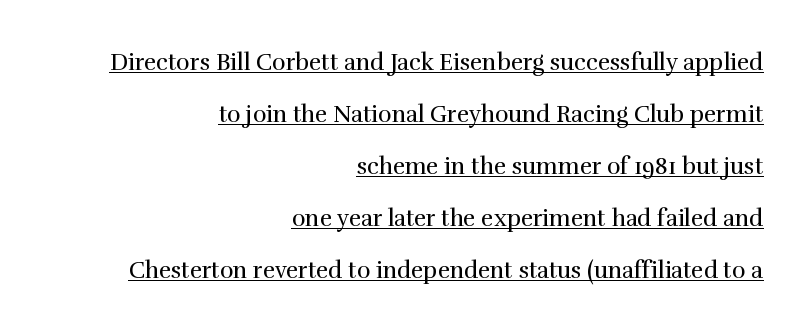
{"italic": "no", "bold": "no", "underline": "yes", "align": "right", "line_spacing": "loose", "line_spacing_ratio": 2.26, "letter_spacing": "normal", "letter_spacing_em": 0.0, "glyph_px": 23}
